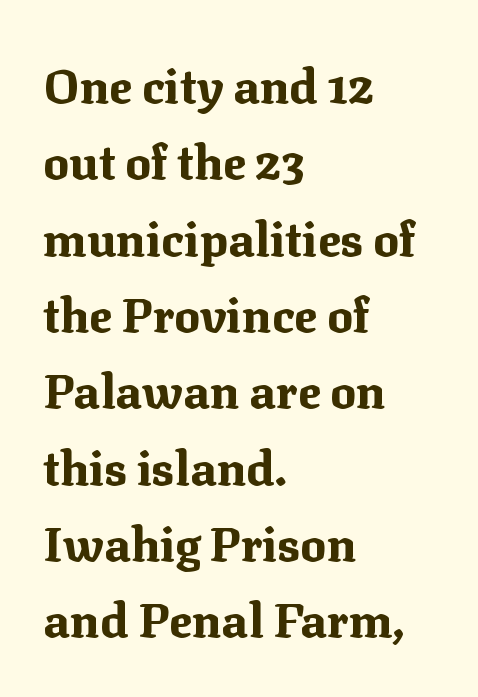
Q: Is the text bold? A: Yes.
Q: Is the text italic (slanted)? A: No, it is upright.
Q: Is the typeface a serif or a sans-serif typeface? A: Serif.
Q: Is the text underlined? A: No.
Q: How is the paragraph aligned? A: Left-aligned.
Q: Is the spacing between letters normal or unusually wide? A: Normal.
Q: Is the spacing between lines tight, normal or loose? A: Normal.
Q: Width (condensed, normal, or wide)? A: Normal.
Q: Stroke contrast? A: Medium.
Q: x-height? A: Medium.
Q: Monospaced? A: No.
